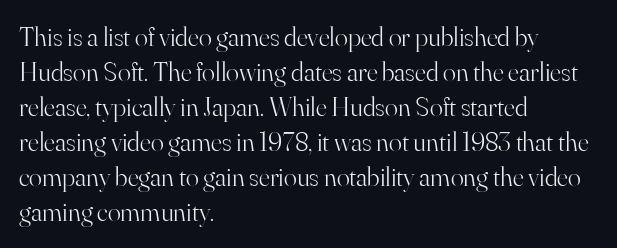
The image shows 27 px text type, upright; set left-aligned, normal line spacing (1.3x), normal letter spacing, not underlined.
